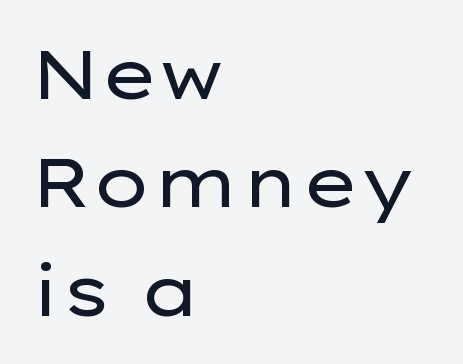
Q: Is the text bold? A: No.
Q: Is the text italic (slanted)? A: No, it is upright.
Q: Is the typeface a serif or a sans-serif typeface? A: Sans-serif.
Q: Is the text underlined? A: No.
Q: How is the paragraph aligned? A: Left-aligned.
Q: Is the spacing between letters normal or unusually wide? A: Normal.
Q: Is the spacing between lines tight, normal or loose? A: Normal.
Q: Width (condensed, normal, or wide)? A: Wide.
Q: Stroke contrast? A: Low.
Q: x-height? A: Medium.
Q: Monospaced? A: No.
